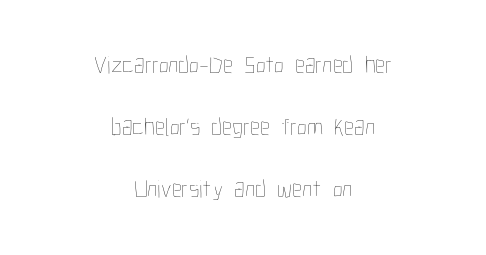
Q: Is the text bold? A: No.
Q: Is the text italic (slanted)? A: No, it is upright.
Q: Is the text underlined? A: No.
Q: How is the paragraph aligned? A: Centered.
Q: Is the spacing between letters normal or unusually wide? A: Normal.
Q: Is the spacing between lines tight, normal or loose? A: Loose.
